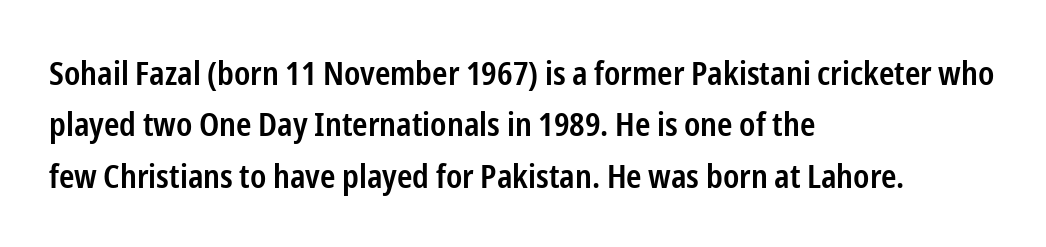
{"serif": "no", "italic": "no", "bold": "semi", "weight": "semibold", "width": "condensed", "stroke_contrast": "low", "x_height": "medium", "monospaced": "no", "underline": "no", "align": "left", "line_spacing": "normal", "line_spacing_ratio": 1.56, "letter_spacing": "normal", "letter_spacing_em": 0.0, "glyph_px": 33}
